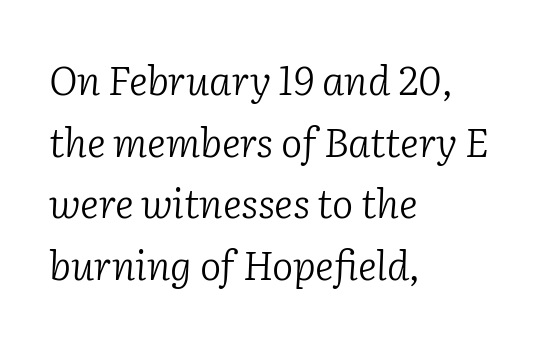
The image shows 40 px light serif type, italic (leaning right); set left-aligned, normal line spacing (1.54x), normal letter spacing, not underlined; low stroke contrast and a medium x-height.
